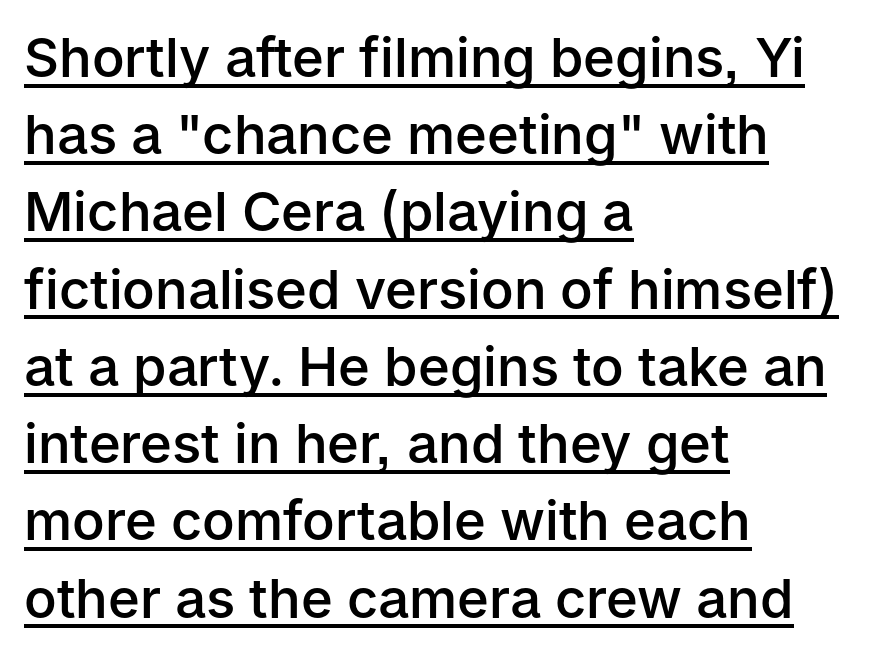
Q: Is the text bold? A: Semi-bold.
Q: Is the text italic (slanted)? A: No, it is upright.
Q: Is the typeface a serif or a sans-serif typeface? A: Sans-serif.
Q: Is the text underlined? A: Yes.
Q: How is the paragraph aligned? A: Left-aligned.
Q: Is the spacing between letters normal or unusually wide? A: Normal.
Q: Is the spacing between lines tight, normal or loose? A: Normal.
Q: Width (condensed, normal, or wide)? A: Normal.
Q: Stroke contrast? A: Low.
Q: x-height? A: Medium.
Q: Monospaced? A: No.
